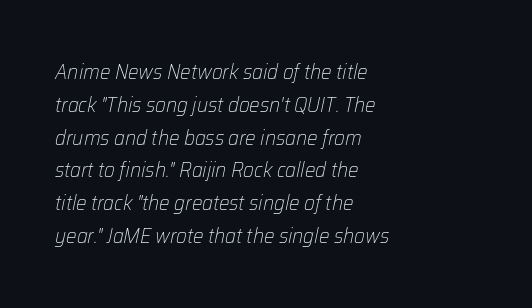
The image shows 21 px text type, italic (leaning right); set left-aligned, normal line spacing (1.56x), normal letter spacing, not underlined.
